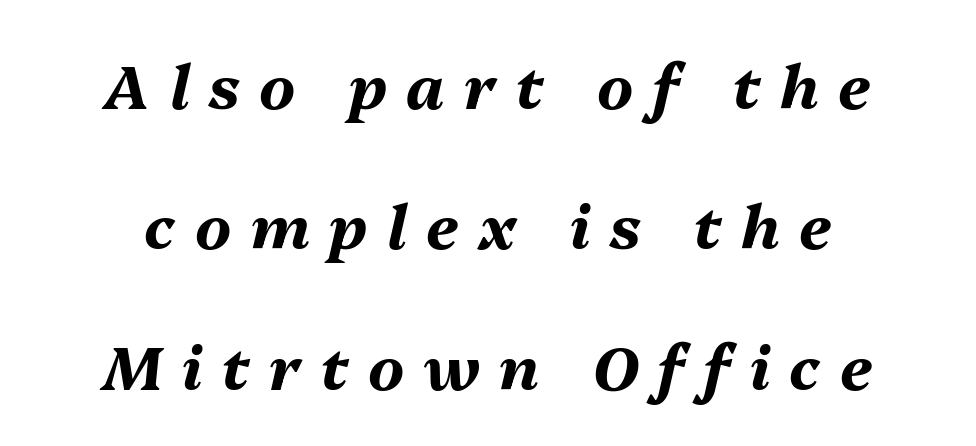
Q: Is the text bold? A: Yes.
Q: Is the text italic (slanted)? A: Yes, it leans right by about 13 degrees.
Q: Is the text underlined? A: No.
Q: Is the spacing between letters normal or unusually wide? A: Unusually wide.
Q: Is the spacing between lines tight, normal or loose? A: Loose.
Q: Width (condensed, normal, or wide)? A: Normal.
Q: Stroke contrast? A: Medium.
Q: x-height? A: Medium.
Q: Monospaced? A: No.
